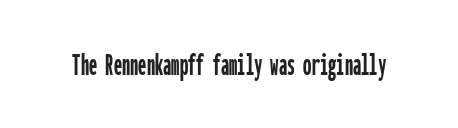
Q: Is the text italic (slanted)? A: No, it is upright.
Q: Is the typeface a serif or a sans-serif typeface? A: Sans-serif.
Q: Is the text underlined? A: No.
Q: Is the spacing between letters normal or unusually wide? A: Normal.
Q: Width (condensed, normal, or wide)? A: Condensed.
Q: Stroke contrast? A: Low.
Q: x-height? A: Medium.
Q: Monospaced? A: Yes.
